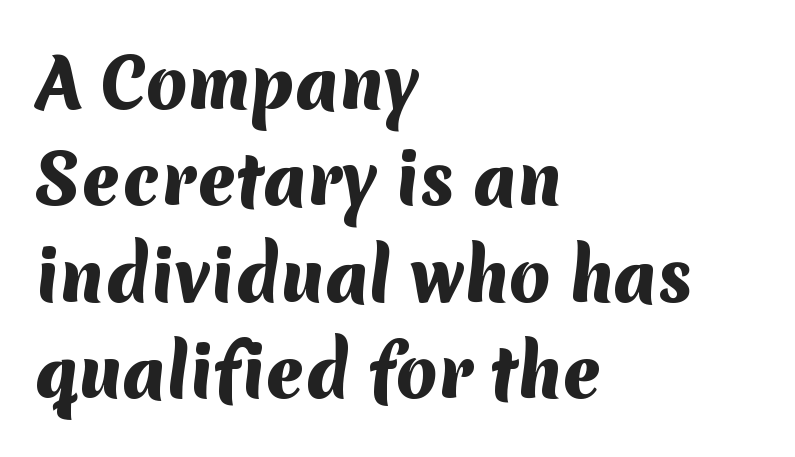
Baseline-to-baseline distance is the conventional proportion of letter height. These lines are composed in type without serifs. In CSS terms this would be text-align: left. Caption: bold face, heavy strokes. The letters sit at their default tracking, neither squeezed nor spread. Character widths vary here, with narrow letters taking less room than wide ones.
